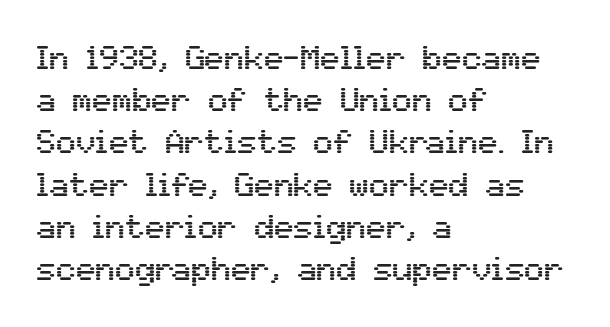
Words float on clear page, feet unadorned. Short and long lines alike share a common starting point at left. These lines are rendered in a variable-pitch font. Compared with typical paragraphs, the rows here are spaced about the same. Examine the stroke ends and you'll find no serifs.
